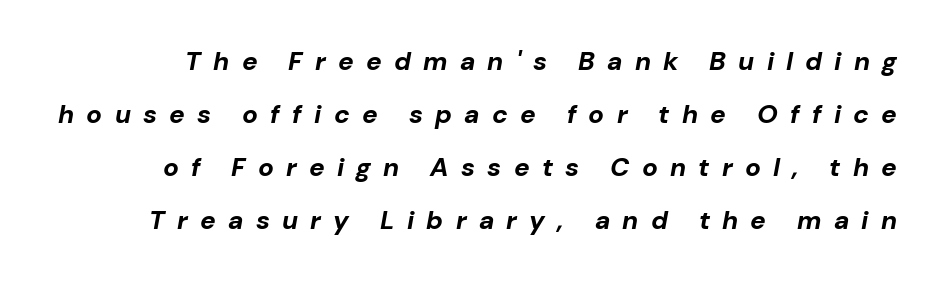
The image shows 26 px bold type, italic (leaning right); set loose line spacing (2.04x), unusually wide letter spacing (+0.47 em), not underlined.
